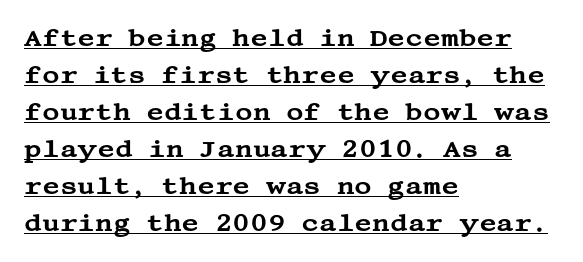
The rendering uses the underline text-decoration. The line texture is even and compact thanks to regular tracking. Upright lettering throughout. A student would call this left alignment; a typographer would say flush left, rag right.
